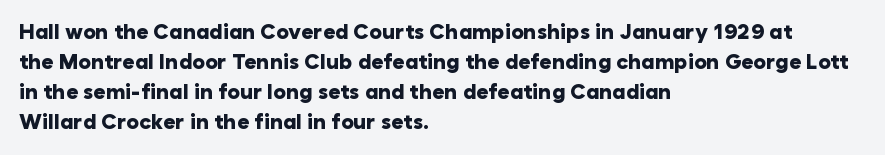
Q: Is the text bold? A: Yes.
Q: Is the text italic (slanted)? A: No, it is upright.
Q: Is the text underlined? A: No.
Q: How is the paragraph aligned? A: Left-aligned.
Q: Is the spacing between letters normal or unusually wide? A: Normal.
Q: Is the spacing between lines tight, normal or loose? A: Normal.
